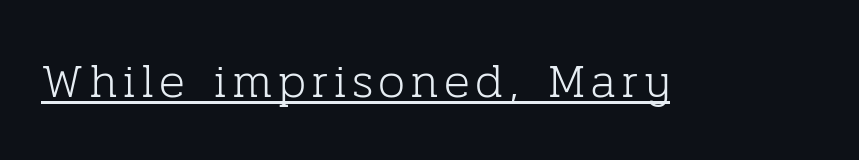
The string is rendered with underlining switched on. The passage shown is typeset with a serif family. Notice how the stems are strictly vertical — no italics here. Unbolded letterforms with no extra heft. Note the varied advance widths — an 'i' is clearly narrower than an 'm'.
